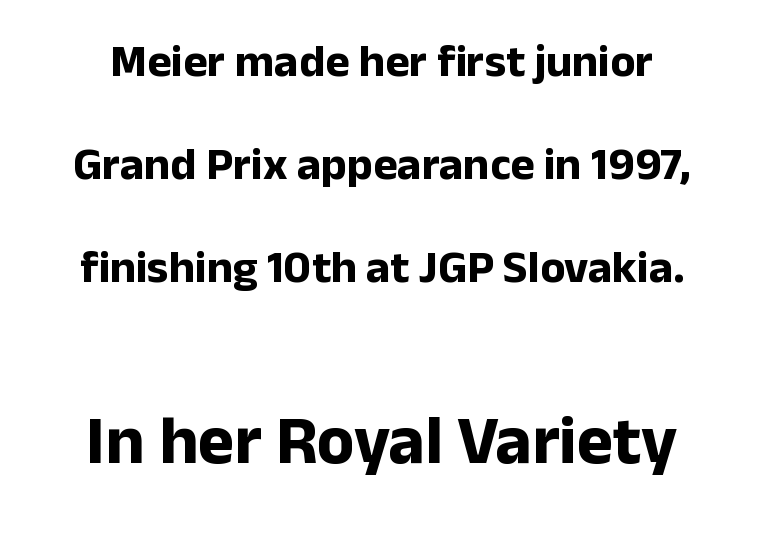
{"serif": "no", "italic": "no", "bold": "yes", "weight": "bold", "width": "normal", "stroke_contrast": "low", "x_height": "medium", "monospaced": "no", "underline": "no", "align": "center", "line_spacing": "loose", "line_spacing_ratio": 2.24, "letter_spacing": "normal", "letter_spacing_em": 0.0, "larger_block": "second", "size_ratio": 1.5, "glyph_px": 69}
